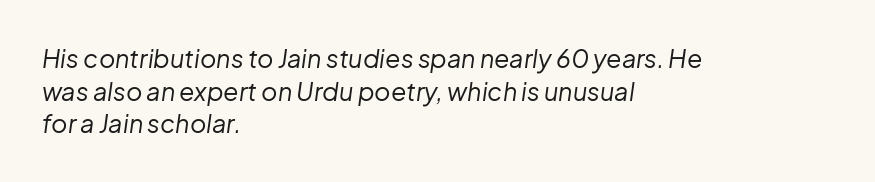
Q: Is the text bold? A: No.
Q: Is the text italic (slanted)? A: Yes, it leans right by about 8 degrees.
Q: Is the text underlined? A: No.
Q: How is the paragraph aligned? A: Left-aligned.
Q: Is the spacing between letters normal or unusually wide? A: Normal.
Q: Is the spacing between lines tight, normal or loose? A: Normal.
